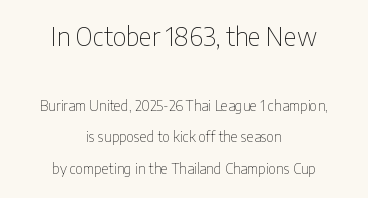
{"italic": "no", "bold": "no", "underline": "no", "align": "center", "line_spacing": "loose", "line_spacing_ratio": 2.24, "letter_spacing": "normal", "letter_spacing_em": 0.0, "larger_block": "first", "size_ratio": 1.79, "glyph_px": 25}
